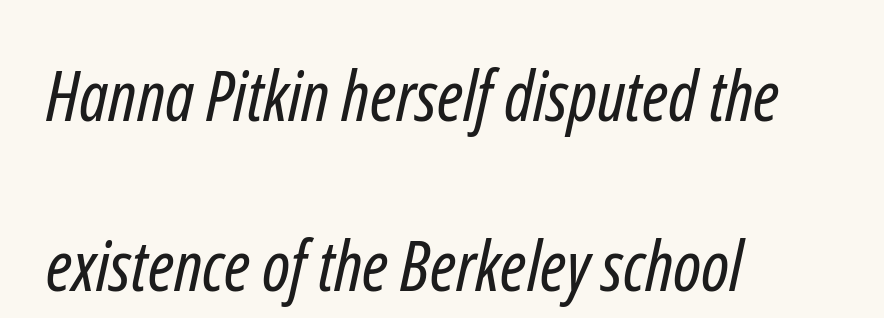
Q: Is the text bold? A: No.
Q: Is the typeface a serif or a sans-serif typeface? A: Sans-serif.
Q: Is the text underlined? A: No.
Q: How is the paragraph aligned? A: Left-aligned.
Q: Is the spacing between letters normal or unusually wide? A: Normal.
Q: Is the spacing between lines tight, normal or loose? A: Loose.
Q: Width (condensed, normal, or wide)? A: Condensed.
Q: Stroke contrast? A: Low.
Q: x-height? A: Medium.
Q: Monospaced? A: No.
